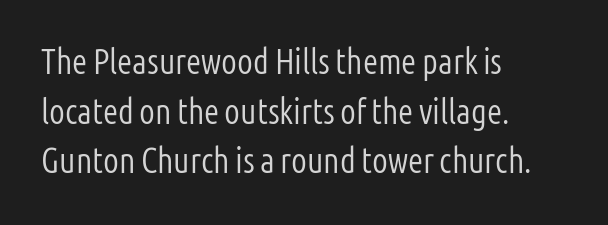
The image shows 35 px light, condensed sans-serif type, upright; set left-aligned, normal line spacing (1.42x), normal letter spacing, not underlined; low stroke contrast and a medium x-height.
